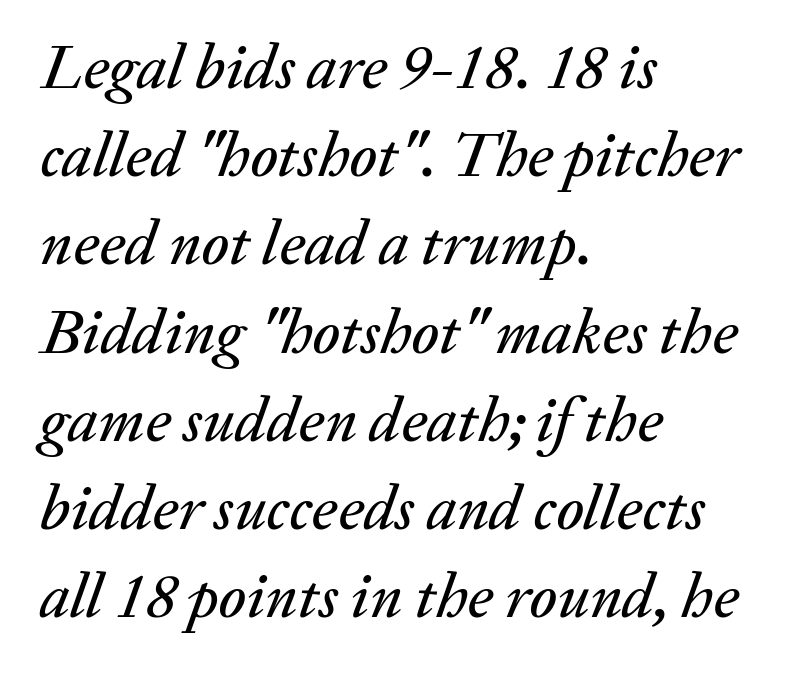
Q: Is the text italic (slanted)? A: Yes, it leans right by about 20 degrees.
Q: Is the text underlined? A: No.
Q: How is the paragraph aligned? A: Left-aligned.
Q: Is the spacing between letters normal or unusually wide? A: Normal.
Q: Is the spacing between lines tight, normal or loose? A: Normal.
Q: Width (condensed, normal, or wide)? A: Normal.
Q: Stroke contrast? A: Medium.
Q: x-height? A: Medium.
Q: Monospaced? A: No.
